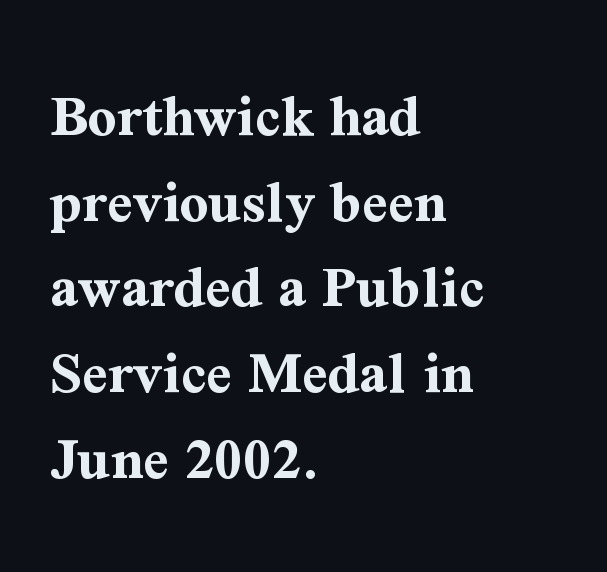
{"serif": "yes", "italic": "no", "bold": "yes", "weight": "bold", "width": "normal", "stroke_contrast": "medium", "x_height": "medium", "monospaced": "no", "underline": "no", "align": "left", "line_spacing": "normal", "line_spacing_ratio": 1.36, "letter_spacing": "normal", "letter_spacing_em": 0.0, "glyph_px": 63}
